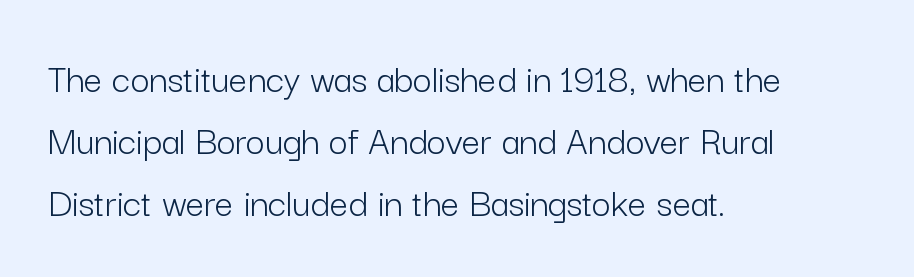
{"serif": "no", "italic": "no", "bold": "no", "weight": "light", "width": "normal", "stroke_contrast": "low", "x_height": "medium", "monospaced": "no", "underline": "no", "align": "left", "line_spacing": "normal", "line_spacing_ratio": 1.51, "letter_spacing": "normal", "letter_spacing_em": 0.0, "glyph_px": 41}
